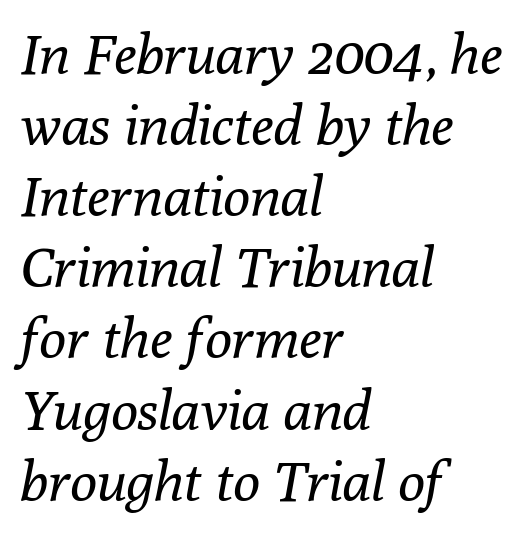
The image shows 56 px regular-weight serif type, italic (leaning right); set left-aligned, normal line spacing (1.27x), normal letter spacing, not underlined; low stroke contrast and a medium x-height.
